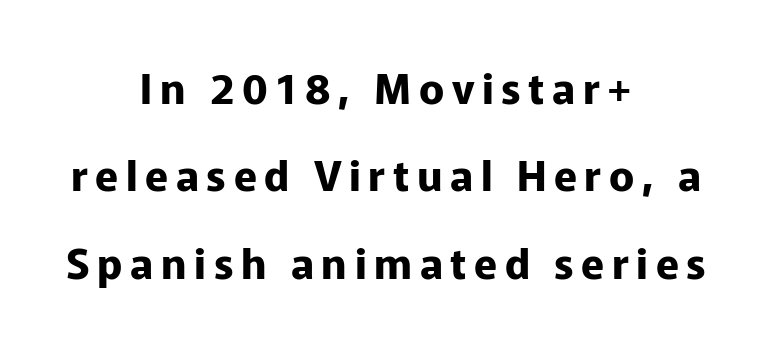
The image shows 42 px bold sans-serif type, upright; set centered, loose line spacing (2.08x), not underlined; low stroke contrast and a medium x-height.
